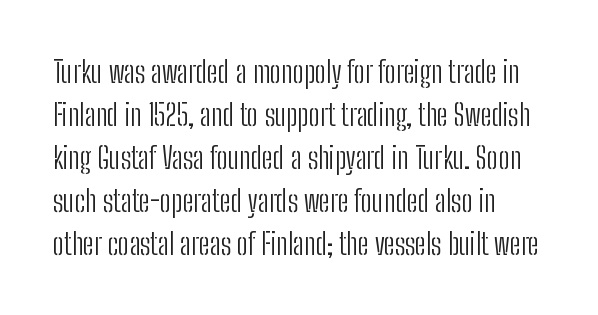
Q: Is the text bold? A: No.
Q: Is the text italic (slanted)? A: No, it is upright.
Q: Is the typeface a serif or a sans-serif typeface? A: Sans-serif.
Q: Is the text underlined? A: No.
Q: Is the spacing between letters normal or unusually wide? A: Normal.
Q: Is the spacing between lines tight, normal or loose? A: Normal.
Q: Width (condensed, normal, or wide)? A: Condensed.
Q: Stroke contrast? A: Low.
Q: x-height? A: Medium.
Q: Monospaced? A: No.
